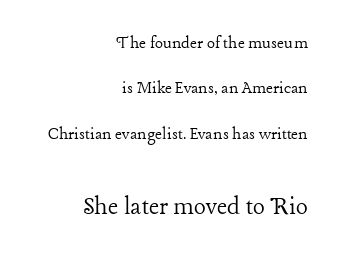
Q: Is the text bold? A: No.
Q: Is the text italic (slanted)? A: No, it is upright.
Q: Is the typeface a serif or a sans-serif typeface? A: Serif.
Q: Is the text underlined? A: No.
Q: How is the paragraph aligned? A: Right-aligned.
Q: Is the spacing between letters normal or unusually wide? A: Normal.
Q: Is the spacing between lines tight, normal or loose? A: Loose.
Q: Which block of text is set in a larger size, the first (top) or the second (bottom)? A: The second (bottom) one.
Q: Width (condensed, normal, or wide)? A: Normal.
Q: Stroke contrast? A: Low.
Q: x-height? A: Medium.
Q: Monospaced? A: No.
